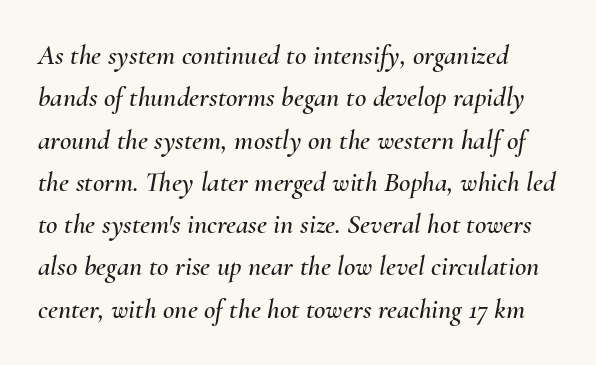
The image shows 28 px text type, italic (leaning right); set normal line spacing (1.51x), normal letter spacing, not underlined; medium stroke contrast and a small x-height.
